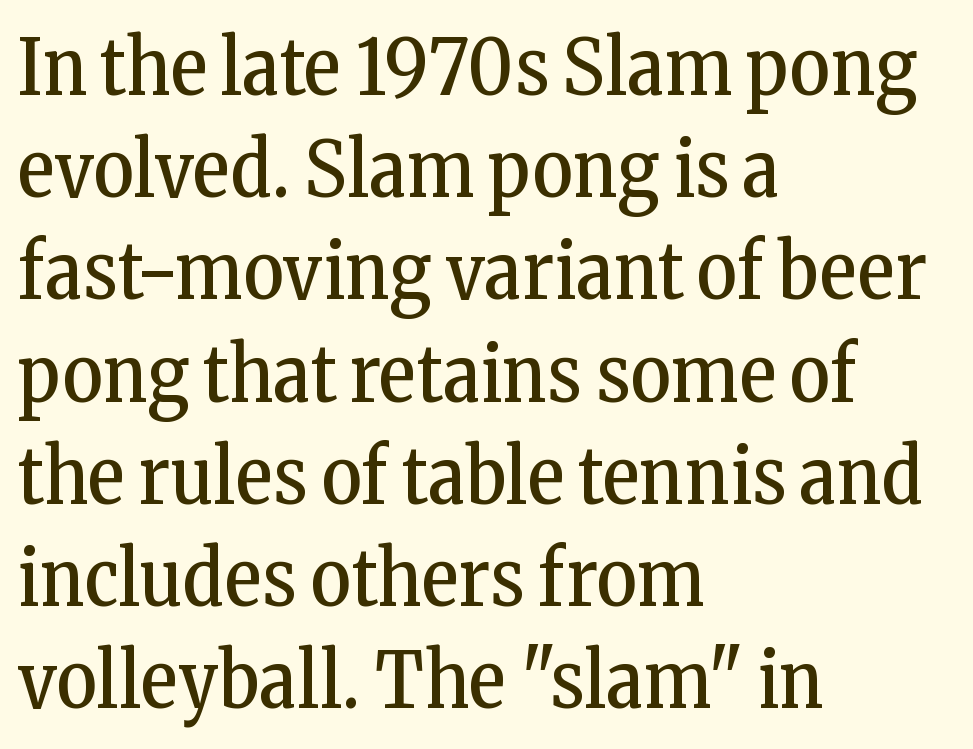
Each letter keeps its own natural width here, so spacing adapts to shape. No heavy texture on the line: the type isn't bold. How would I describe the line gaps? Plain and ordinary. Casual observation: everything's shoved over to the left. This is roman type, the default non-slanted kind.
